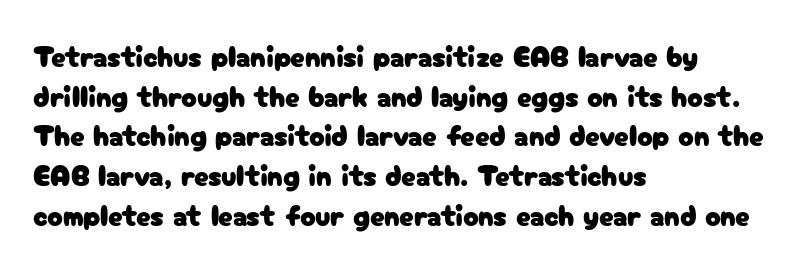
Rule under the text: the space is simply empty. Layout note: lines flush left. These lines were composed using upright roman letters. Do the characters align in a grid? No, the font is proportional. Note: no serifs on the glyphs.
